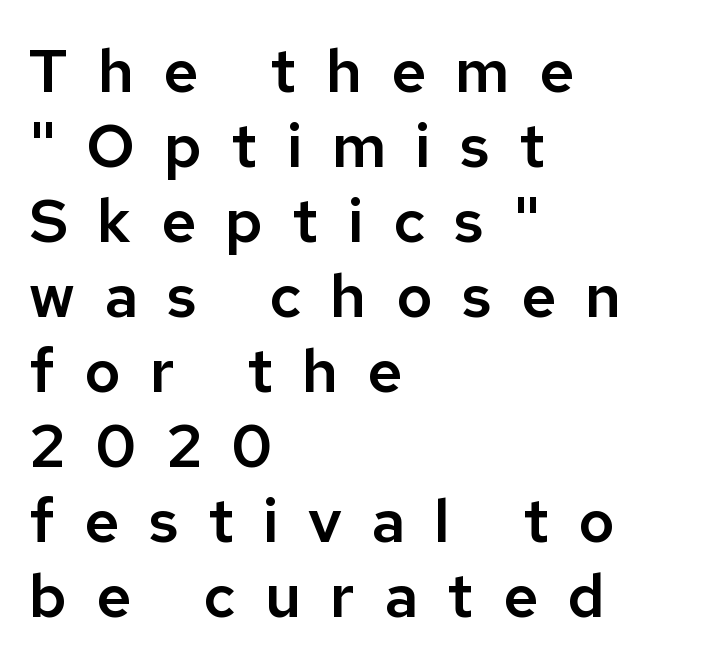
{"serif": "no", "italic": "no", "width": "normal", "stroke_contrast": "low", "x_height": "medium", "monospaced": "no", "underline": "no", "align": "left", "line_spacing_ratio": 1.23, "letter_spacing": "wide", "letter_spacing_em": 0.48, "glyph_px": 61}
